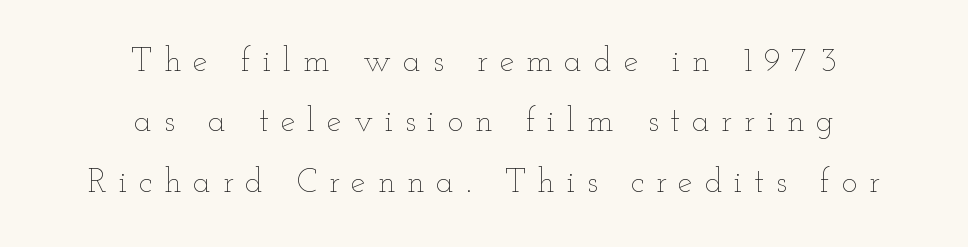
The image shows 33 px thin, wide type, upright; set centered, line spacing 1.83x, unusually wide letter spacing (+0.36 em), not underlined; low stroke contrast and a small x-height.
